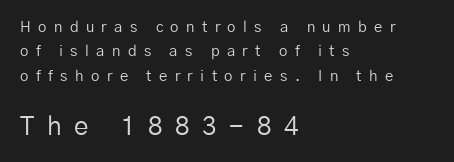
Q: Is the text bold? A: No.
Q: Is the text italic (slanted)? A: No, it is upright.
Q: Is the text underlined? A: No.
Q: How is the paragraph aligned? A: Left-aligned.
Q: Is the spacing between letters normal or unusually wide? A: Unusually wide.
Q: Is the spacing between lines tight, normal or loose? A: Normal.
Q: Which block of text is set in a larger size, the first (top) or the second (bottom)? A: The second (bottom) one.
